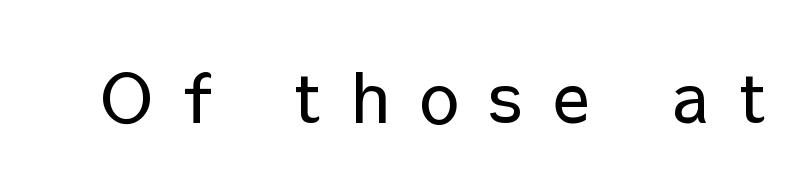
{"serif": "no", "italic": "no", "bold": "no", "weight": "regular", "width": "normal", "stroke_contrast": "low", "x_height": "medium", "monospaced": "no", "underline": "no", "letter_spacing": "wide", "letter_spacing_em": 0.45, "glyph_px": 69}
